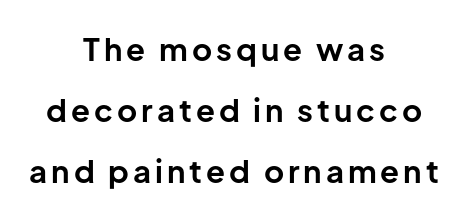
{"serif": "no", "italic": "no", "bold": "yes", "weight": "bold", "width": "normal", "stroke_contrast": "low", "x_height": "medium", "monospaced": "no", "underline": "no", "align": "center", "line_spacing": "loose", "line_spacing_ratio": 1.97, "glyph_px": 31}
